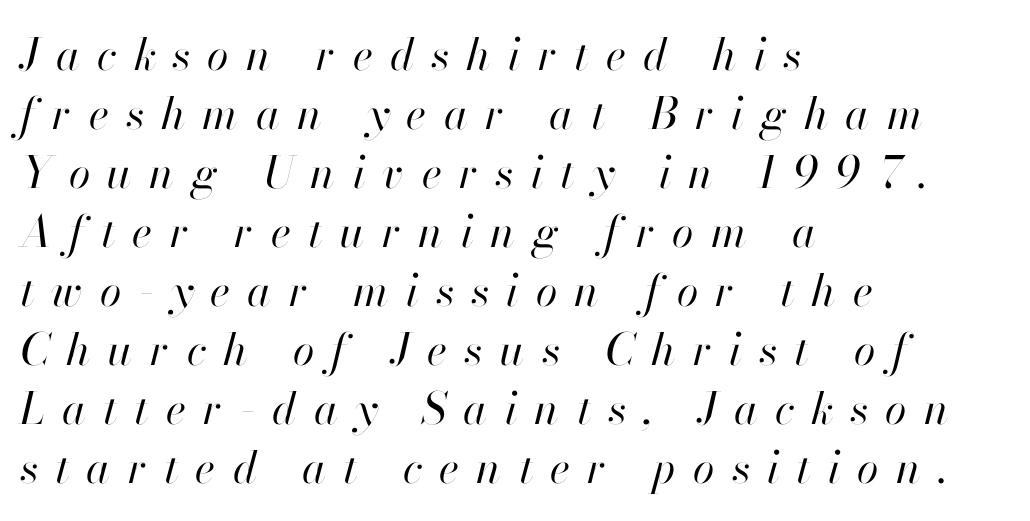
The image shows 44 px regular-weight type, italic (leaning right); set left-aligned, normal line spacing (1.34x), unusually wide letter spacing (+0.39 em), not underlined; high stroke contrast and a small x-height.
